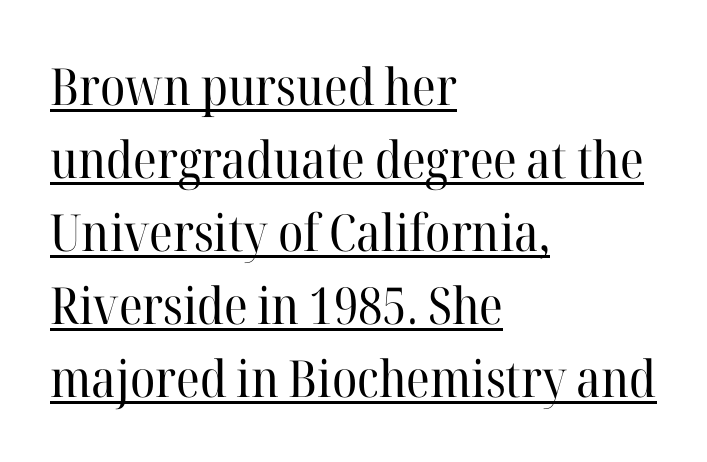
Q: Is the text bold? A: No.
Q: Is the text italic (slanted)? A: No, it is upright.
Q: Is the typeface a serif or a sans-serif typeface? A: Serif.
Q: Is the text underlined? A: Yes.
Q: How is the paragraph aligned? A: Left-aligned.
Q: Is the spacing between letters normal or unusually wide? A: Normal.
Q: Is the spacing between lines tight, normal or loose? A: Normal.
Q: Width (condensed, normal, or wide)? A: Normal.
Q: Stroke contrast? A: High.
Q: x-height? A: Medium.
Q: Monospaced? A: No.
